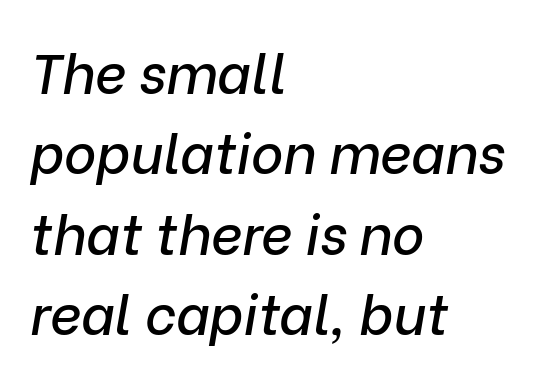
Between one letter and the next there's only the usual sliver of space. A typesetter would call this leading conventional body-copy spacing. Where is the straight margin? On the left. Each letter keeps its own natural width here, so spacing adapts to shape. Glance below the letters and you will spot only blank space. Italic? Definitely — the glyphs are oblique.
